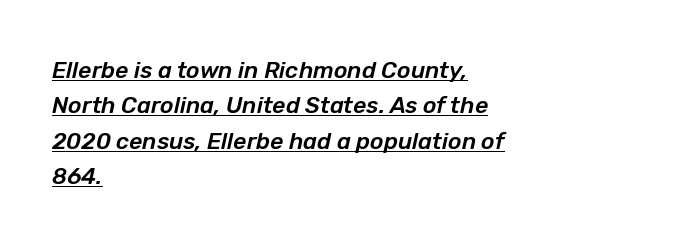
Q: Is the text italic (slanted)? A: Yes, it leans right by about 12 degrees.
Q: Is the text underlined? A: Yes.
Q: How is the paragraph aligned? A: Left-aligned.
Q: Is the spacing between letters normal or unusually wide? A: Normal.
Q: Is the spacing between lines tight, normal or loose? A: Normal.
